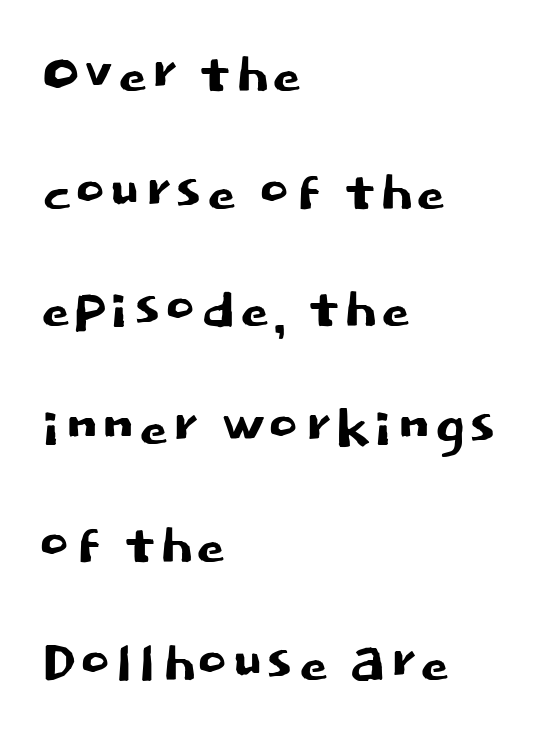
The image shows 75 px sans-serif type, upright; set left-aligned, normal line spacing (1.57x), normal letter spacing, not underlined; low stroke contrast and a large x-height.
